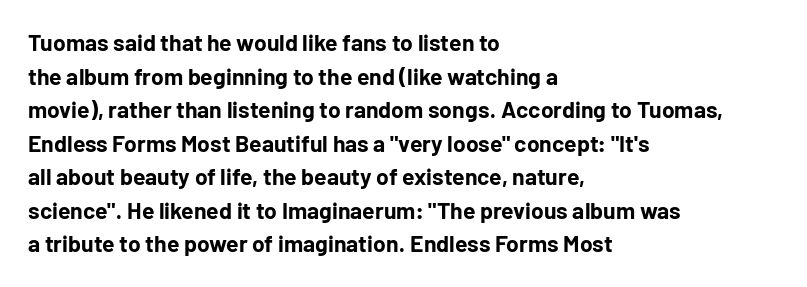
{"italic": "no", "bold": "yes", "underline": "no", "align": "left", "line_spacing": "normal", "line_spacing_ratio": 1.46, "letter_spacing": "normal", "letter_spacing_em": 0.0, "glyph_px": 23}
